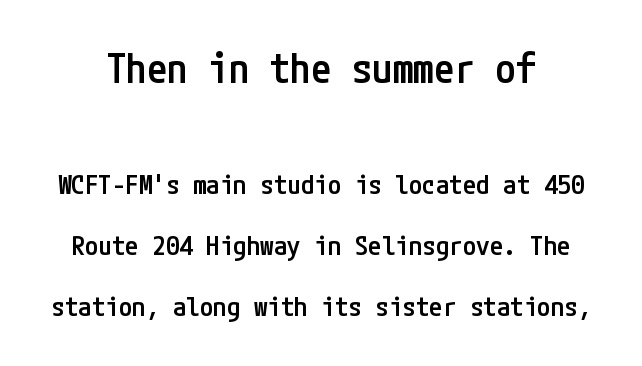
The image shows 41 px semibold, condensed sans-serif type, upright; set loose line spacing (2.26x), normal letter spacing, not underlined; the first (top) block is 1.52x larger; low stroke contrast and a medium x-height.
